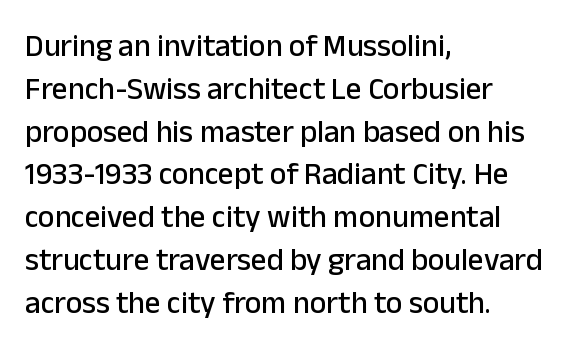
Q: Is the text italic (slanted)? A: No, it is upright.
Q: Is the typeface a serif or a sans-serif typeface? A: Sans-serif.
Q: Is the text underlined? A: No.
Q: How is the paragraph aligned? A: Left-aligned.
Q: Is the spacing between letters normal or unusually wide? A: Normal.
Q: Is the spacing between lines tight, normal or loose? A: Normal.
Q: Width (condensed, normal, or wide)? A: Normal.
Q: Stroke contrast? A: Low.
Q: x-height? A: Medium.
Q: Monospaced? A: No.
